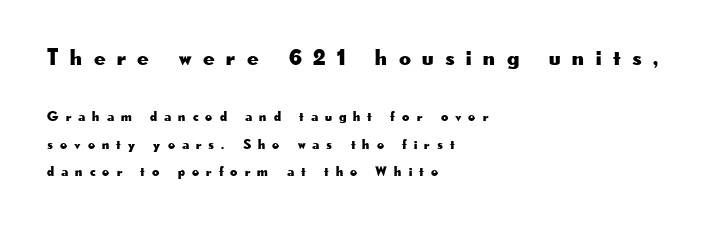
{"italic": "no", "underline": "no", "align": "left", "line_spacing": "loose", "line_spacing_ratio": 1.95, "letter_spacing": "wide", "letter_spacing_em": 0.5, "larger_block": "first", "size_ratio": 1.64, "glyph_px": 23}
